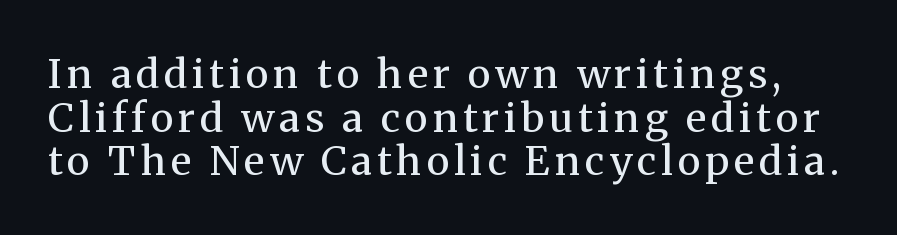
{"serif": "yes", "italic": "no", "bold": "no", "weight": "regular", "width": "normal", "stroke_contrast": "medium", "x_height": "medium", "monospaced": "no", "underline": "no", "line_spacing": "tight", "line_spacing_ratio": 1.09, "glyph_px": 40}
